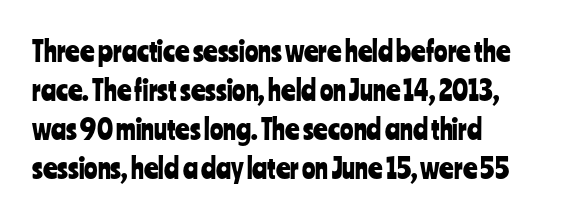
The image shows 28 px condensed sans-serif type, upright; set left-aligned, normal line spacing (1.39x), normal letter spacing, not underlined; low stroke contrast and a medium x-height.
